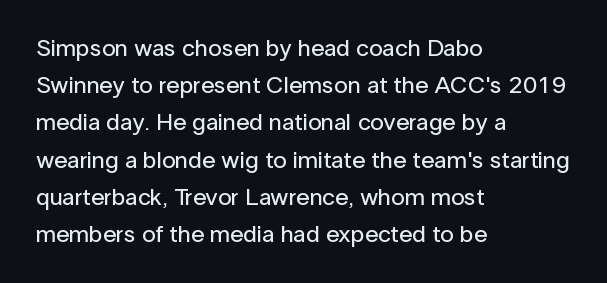
Interline gaps are of average width in this sample. The letters stand upright; this is a roman face. The face used here is rendered with its standard letterfit. Leftover space on each line is placed entirely after the last word. Beneath every word, the page is bare.
